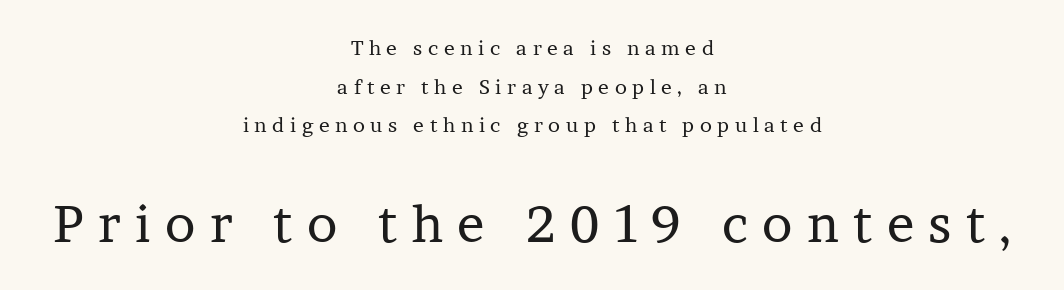
{"serif": "yes", "italic": "no", "bold": "no", "weight": "regular", "width": "normal", "stroke_contrast": "low", "x_height": "medium", "monospaced": "no", "underline": "no", "align": "center", "line_spacing": "loose", "line_spacing_ratio": 1.93, "letter_spacing": "wide", "letter_spacing_em": 0.28, "larger_block": "second", "size_ratio": 2.55, "glyph_px": 51}
